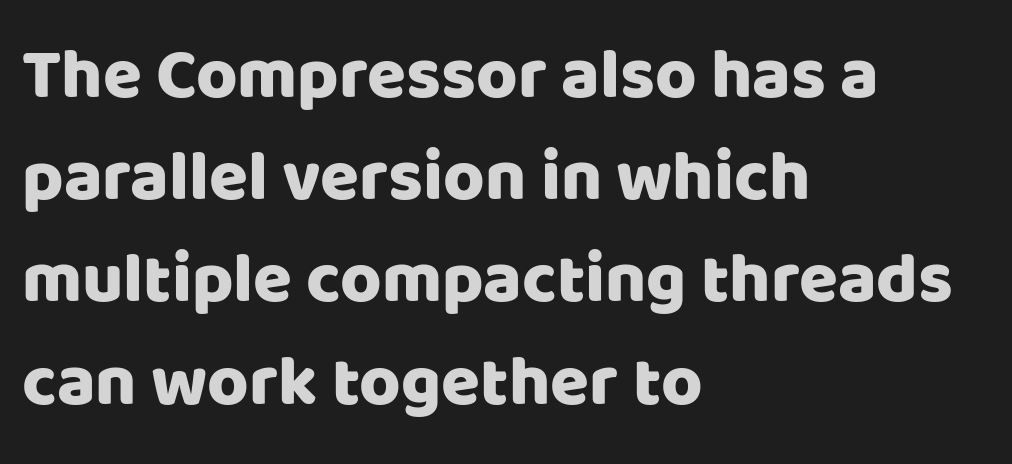
Q: Is the text italic (slanted)? A: No, it is upright.
Q: Is the typeface a serif or a sans-serif typeface? A: Sans-serif.
Q: Is the text underlined? A: No.
Q: How is the paragraph aligned? A: Left-aligned.
Q: Is the spacing between letters normal or unusually wide? A: Normal.
Q: Is the spacing between lines tight, normal or loose? A: Normal.
Q: Width (condensed, normal, or wide)? A: Normal.
Q: Stroke contrast? A: Low.
Q: x-height? A: Large.
Q: Monospaced? A: No.
